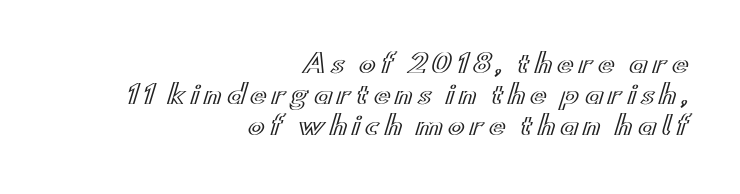
Q: Is the text italic (slanted)? A: Yes.
Q: Is the text underlined? A: No.
Q: How is the paragraph aligned? A: Right-aligned.
Q: Is the spacing between letters normal or unusually wide? A: Unusually wide.
Q: Is the spacing between lines tight, normal or loose? A: Normal.
